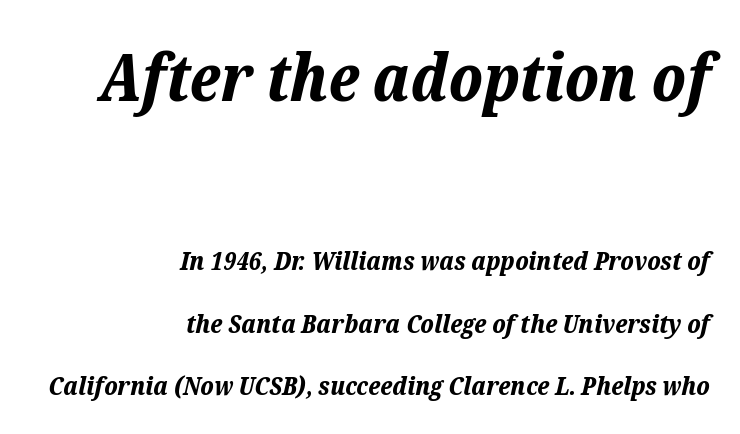
Q: Is the text bold? A: Yes.
Q: Is the text italic (slanted)? A: Yes, it leans right by about 12 degrees.
Q: Is the text underlined? A: No.
Q: How is the paragraph aligned? A: Right-aligned.
Q: Is the spacing between letters normal or unusually wide? A: Normal.
Q: Is the spacing between lines tight, normal or loose? A: Loose.
Q: Which block of text is set in a larger size, the first (top) or the second (bottom)? A: The first (top) one.
Q: Width (condensed, normal, or wide)? A: Normal.
Q: Stroke contrast? A: Low.
Q: x-height? A: Medium.
Q: Monospaced? A: No.
